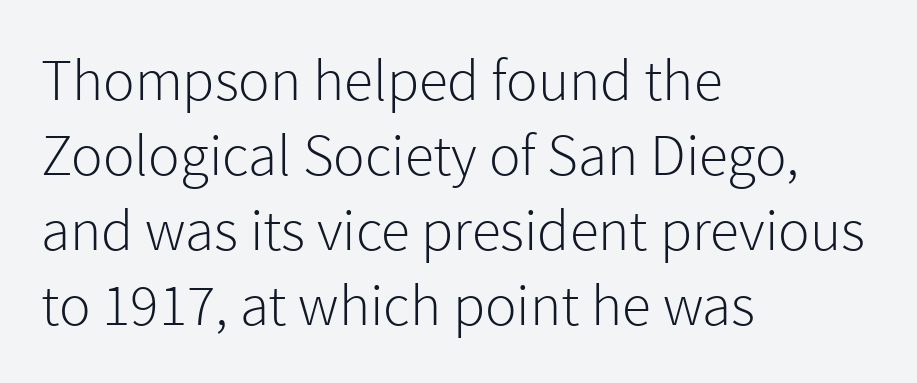
{"serif": "no", "italic": "no", "bold": "no", "weight": "light", "width": "normal", "x_height": "medium", "monospaced": "no", "underline": "no", "align": "left", "line_spacing": "normal", "line_spacing_ratio": 1.27, "letter_spacing": "normal", "letter_spacing_em": 0.0, "glyph_px": 59}
